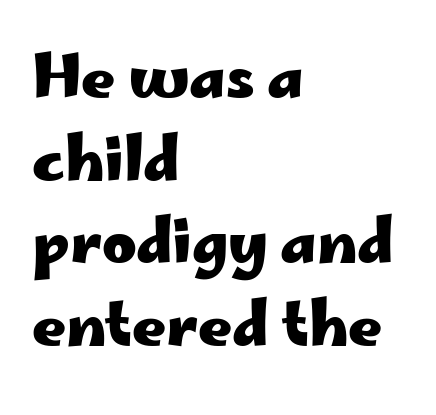
Q: Is the text bold? A: Yes.
Q: Is the text italic (slanted)? A: No, it is upright.
Q: Is the typeface a serif or a sans-serif typeface? A: Sans-serif.
Q: Is the text underlined? A: No.
Q: How is the paragraph aligned? A: Left-aligned.
Q: Is the spacing between letters normal or unusually wide? A: Normal.
Q: Is the spacing between lines tight, normal or loose? A: Normal.
Q: Width (condensed, normal, or wide)? A: Wide.
Q: Stroke contrast? A: Low.
Q: x-height? A: Small.
Q: Monospaced? A: No.
